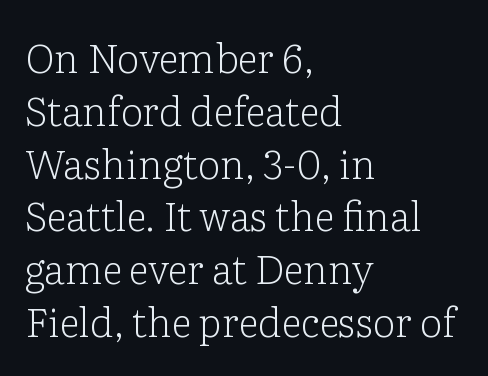
Posture: upright roman. The strokes are not fattened; the text isn't bold. Look at the bottom of the vertical strokes: they flare into serifs here. The type is set solid horizontally, with unmodified tracking. No word sits above an underline. These lines are rendered in a variable-pitch font.
